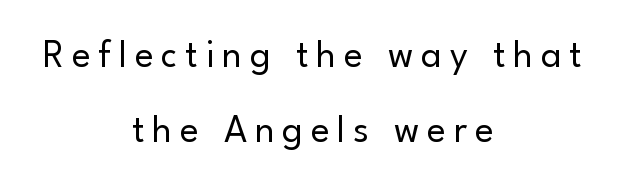
{"serif": "no", "italic": "no", "bold": "no", "weight": "regular", "width": "normal", "stroke_contrast": "low", "x_height": "small", "monospaced": "no", "underline": "no", "align": "center", "line_spacing": "loose", "line_spacing_ratio": 1.93, "letter_spacing": "wide", "letter_spacing_em": 0.2, "glyph_px": 39}
